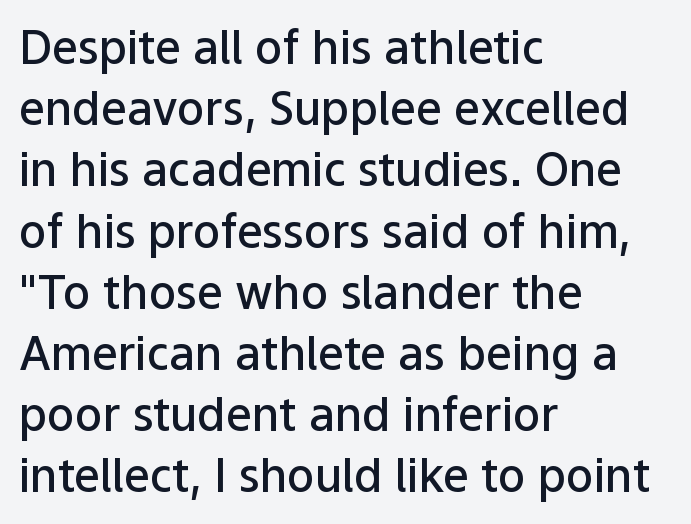
Q: Is the text bold? A: Semi-bold.
Q: Is the text italic (slanted)? A: No, it is upright.
Q: Is the typeface a serif or a sans-serif typeface? A: Sans-serif.
Q: Is the text underlined? A: No.
Q: How is the paragraph aligned? A: Left-aligned.
Q: Is the spacing between letters normal or unusually wide? A: Normal.
Q: Is the spacing between lines tight, normal or loose? A: Normal.
Q: Width (condensed, normal, or wide)? A: Normal.
Q: Stroke contrast? A: Low.
Q: x-height? A: Medium.
Q: Monospaced? A: No.
